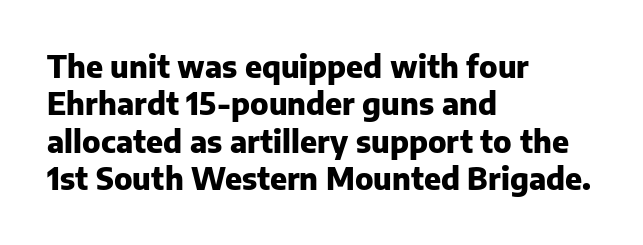
Strokes here are thick enough to call this a true bold. Compared with a centered layout, this one pins lines to the left instead. Examine the stroke ends and you'll find no serifs. Vertical spacing — default.
